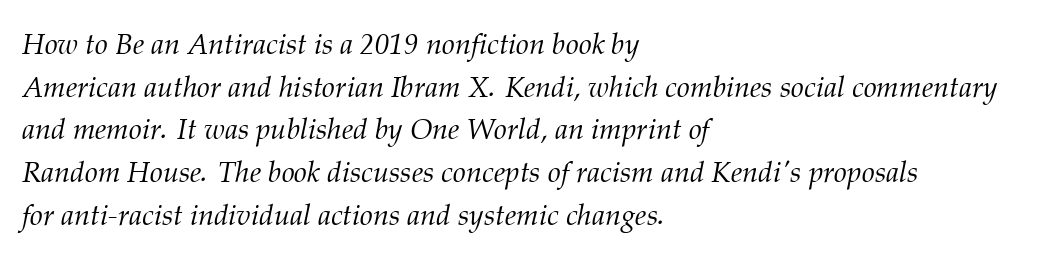
{"serif": "yes", "italic": "yes", "lean": "right", "slant_degrees": 12, "bold": "no", "weight": "light", "width": "normal", "stroke_contrast": "medium", "x_height": "medium", "monospaced": "no", "underline": "no", "align": "left", "line_spacing": "normal", "line_spacing_ratio": 1.47, "letter_spacing": "normal", "letter_spacing_em": 0.0, "glyph_px": 29}
